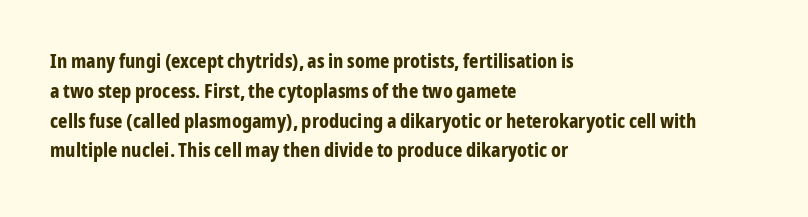
Q: Is the text bold? A: Yes.
Q: Is the text italic (slanted)? A: No, it is upright.
Q: Is the text underlined? A: No.
Q: How is the paragraph aligned? A: Left-aligned.
Q: Is the spacing between letters normal or unusually wide? A: Normal.
Q: Is the spacing between lines tight, normal or loose? A: Normal.
